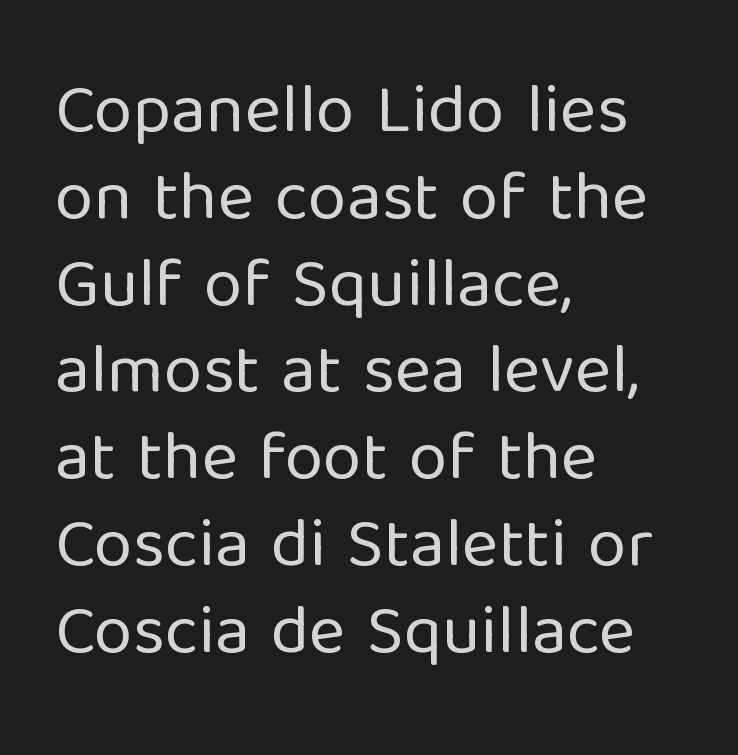
Do the characters align in a grid? No, the font is proportional. Unlike italic type, these characters show no tilt at all. Nope, no serifs anywhere on these letters. Check under the words: just untouched page.
